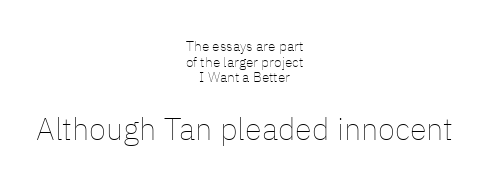
The image shows 31 px thin type, upright; set centered, tight line spacing (1.11x), normal letter spacing, not underlined; the second (bottom) block is 2.21x larger; low stroke contrast and a medium x-height.
